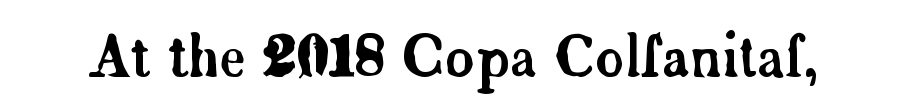
Note the varied advance widths — an 'i' is clearly narrower than an 'm'. Default kerning and tracking; the words read as compact shapes. Nobody drew a line under any word here. Ascenders rise straight up at ninety degrees. Does the type have serifs? Yes, each stem ends in a small foot.
